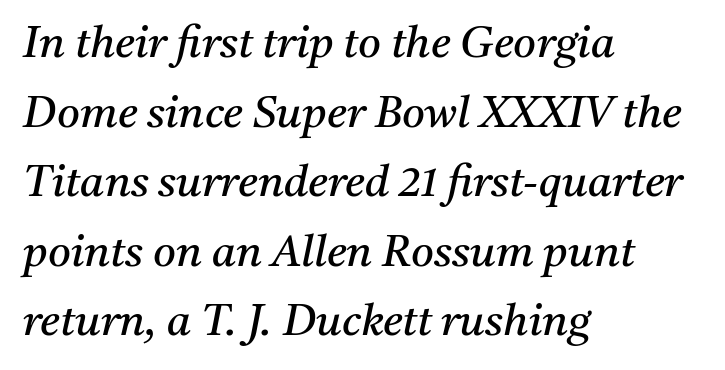
{"serif": "yes", "italic": "yes", "lean": "right", "slant_degrees": 11, "bold": "no", "weight": "regular", "width": "normal", "stroke_contrast": "medium", "x_height": "medium", "monospaced": "no", "underline": "no", "align": "left", "line_spacing": "normal", "line_spacing_ratio": 1.58, "letter_spacing": "normal", "letter_spacing_em": 0.0, "glyph_px": 44}
